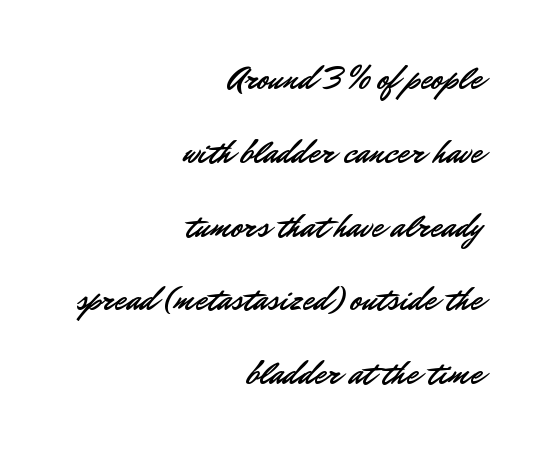
The rendering uses natural spacing where letterforms have individual widths. Grotesque or geometric, the face here clearly has no serifs. Any mark beneath the type? The region is blank. The rendering keeps characters at their native spacing.
